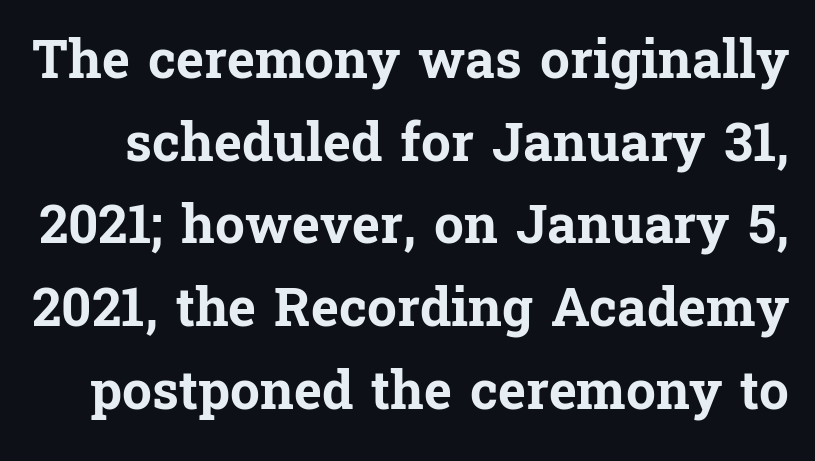
The image shows 53 px bold serif type, upright; set normal line spacing (1.56x), normal letter spacing, not underlined; low stroke contrast and a medium x-height.
